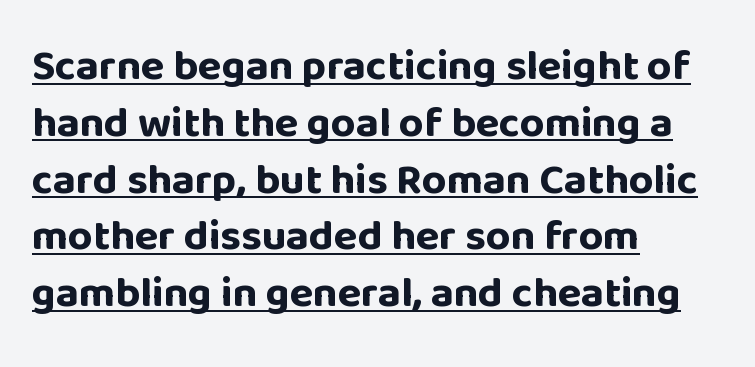
{"serif": "no", "italic": "no", "bold": "yes", "weight": "bold", "width": "normal", "stroke_contrast": "low", "x_height": "large", "monospaced": "no", "underline": "yes", "align": "left", "line_spacing": "normal", "line_spacing_ratio": 1.32, "letter_spacing": "normal", "letter_spacing_em": 0.0, "glyph_px": 43}
